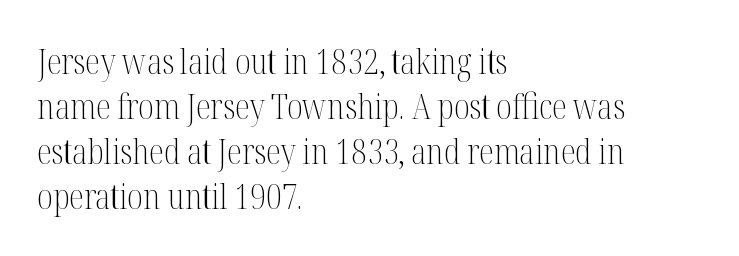
{"serif": "yes", "italic": "no", "bold": "no", "weight": "light", "width": "condensed", "stroke_contrast": "medium", "x_height": "medium", "monospaced": "no", "underline": "no", "align": "left", "line_spacing": "normal", "line_spacing_ratio": 1.32, "letter_spacing": "normal", "letter_spacing_em": 0.0, "glyph_px": 34}
